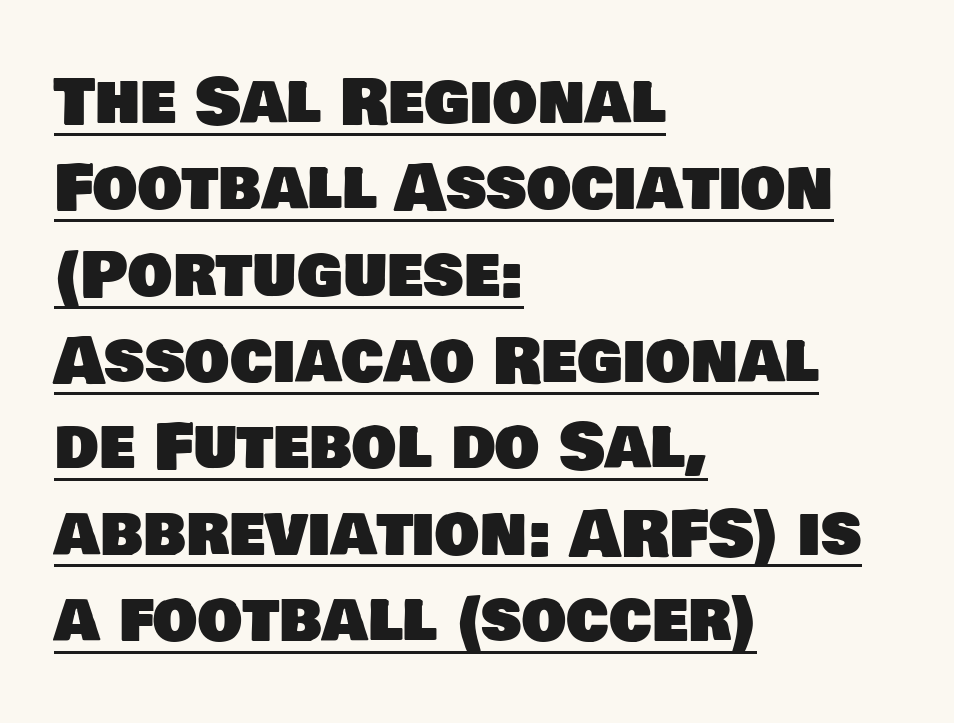
{"serif": "no", "width": "normal", "stroke_contrast": "low", "x_height": "large", "monospaced": "no", "underline": "yes", "align": "left", "line_spacing": "normal", "line_spacing_ratio": 1.37, "letter_spacing": "normal", "letter_spacing_em": 0.0, "glyph_px": 63}
